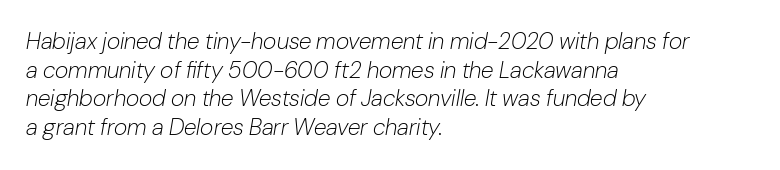
No letter is thick-stroked: the sample isn't bold. This is oblique type, the kind used for emphasis or titles. The rows are spaced the way most documents space them. The area under the type is left untouched. How are the letters spaced? Ordinarily, with no added tracking. A classic flush-left, rag-right setting is used for this passage.
